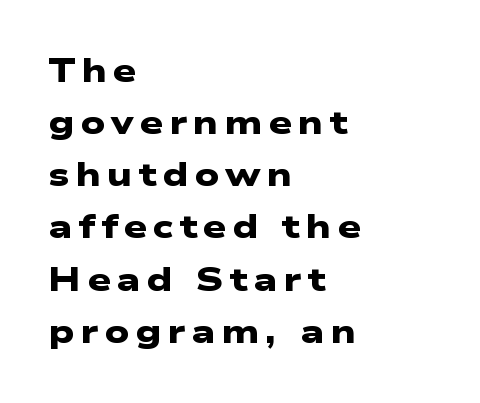
A typesetter would call this leading conventional body-copy spacing. These lines are rendered in a variable-pitch font. Underlining? Definitely not there. Layout note: lines flush left. I'd call this a sans setting — the letters go barefoot. Compared with an ordinary text face, these strokes are far heavier — a full bold.
